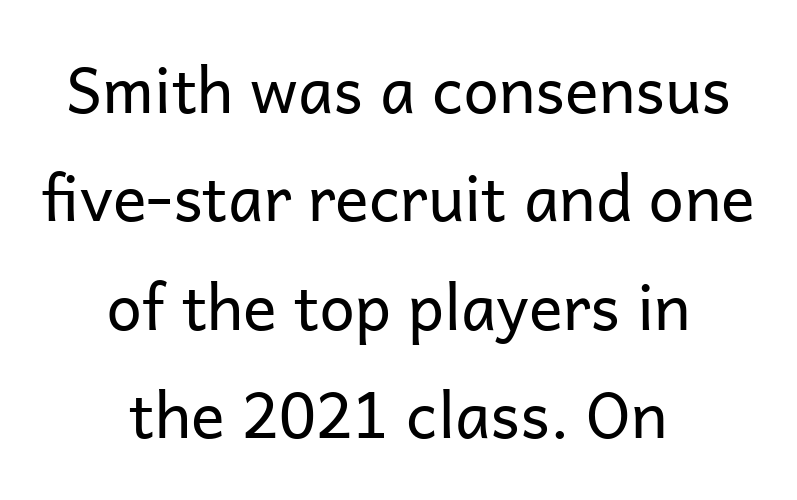
The image shows 63 px regular-weight sans-serif type, upright; set centered, line spacing 1.72x, normal letter spacing, not underlined; low stroke contrast and a medium x-height.
